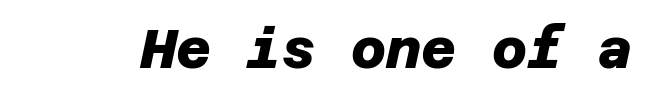
{"serif": "no", "bold": "yes", "weight": "heavy", "width": "normal", "stroke_contrast": "low", "x_height": "large", "underline": "no", "letter_spacing": "normal", "letter_spacing_em": 0.0, "glyph_px": 54}
